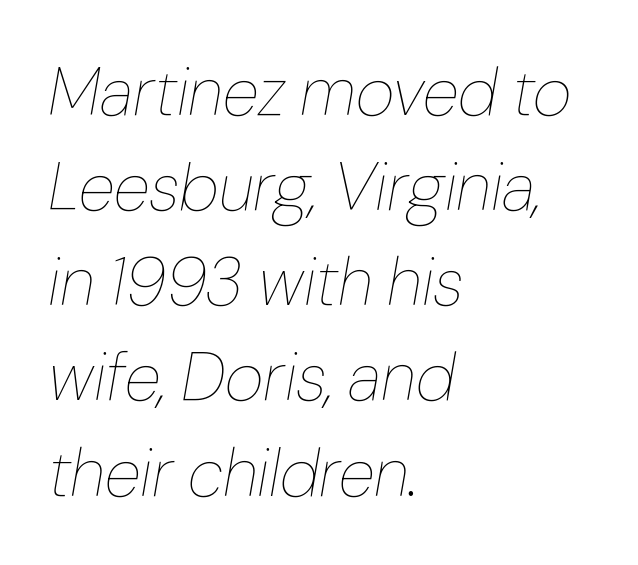
{"italic": "yes", "lean": "right", "slant_degrees": 10, "bold": "no", "weight": "thin", "width": "normal", "stroke_contrast": "low", "x_height": "medium", "monospaced": "no", "underline": "no", "align": "left", "line_spacing": "normal", "line_spacing_ratio": 1.42, "letter_spacing": "normal", "letter_spacing_em": 0.0, "glyph_px": 67}
